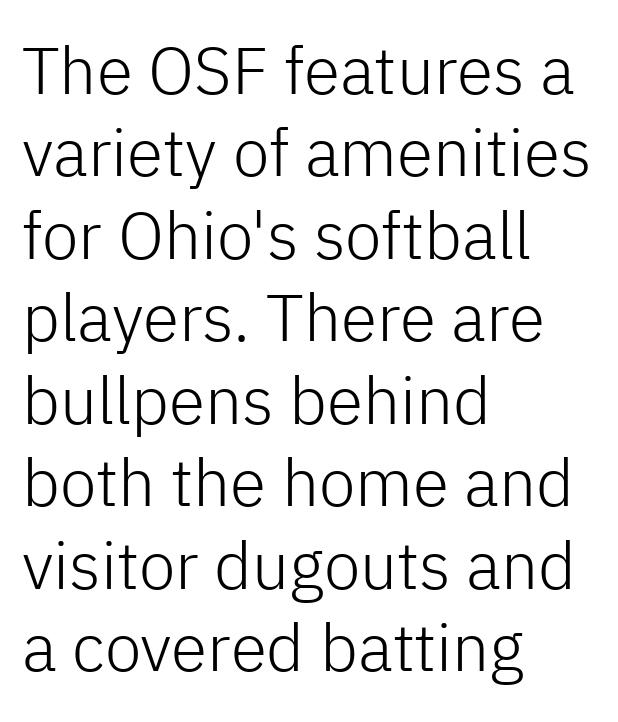
The image shows 66 px light sans-serif type, upright; set left-aligned, normal line spacing (1.25x), normal letter spacing, not underlined; low stroke contrast and a medium x-height.
